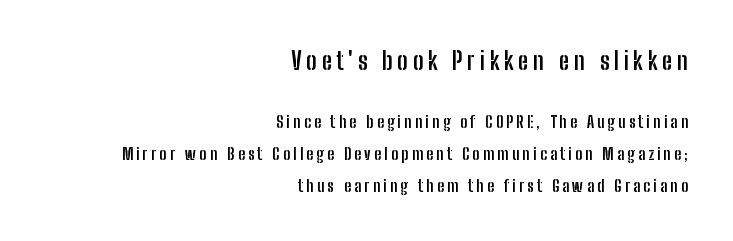
A dark, heavy texture on the line: the type is bold. Line endings align vertically; line beginnings do not. Has an underline been added? It has not. The type sits square on the baseline with zero lean.
